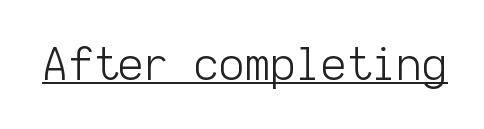
{"serif": "no", "italic": "no", "bold": "no", "weight": "light", "width": "normal", "stroke_contrast": "low", "x_height": "medium", "monospaced": "yes", "underline": "yes", "letter_spacing": "normal", "letter_spacing_em": 0.0, "glyph_px": 44}
